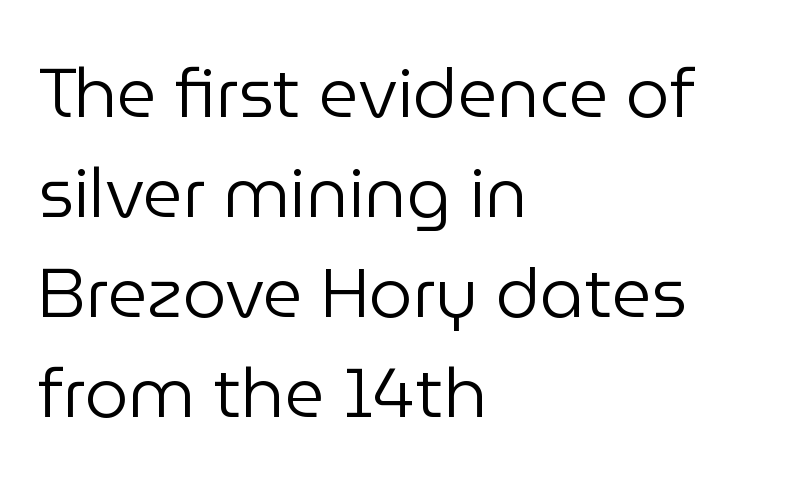
The image shows 69 px regular-weight sans-serif type, upright; set left-aligned, normal line spacing (1.45x), normal letter spacing, not underlined; low stroke contrast and a medium x-height.
